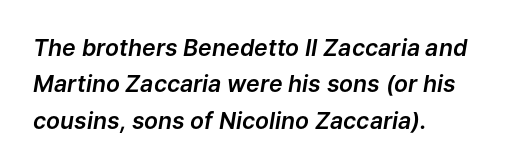
{"italic": "yes", "lean": "right", "slant_degrees": 9, "underline": "no", "align": "left", "line_spacing": "normal", "line_spacing_ratio": 1.58, "letter_spacing": "normal", "letter_spacing_em": 0.0, "glyph_px": 23}
